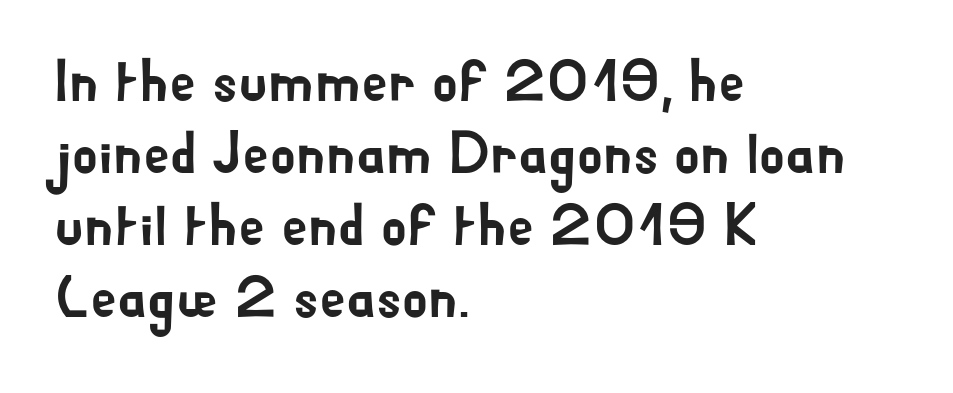
The image shows 59 px sans-serif type, upright; set left-aligned, line spacing 1.22x, normal letter spacing, not underlined; low stroke contrast and a small x-height.
